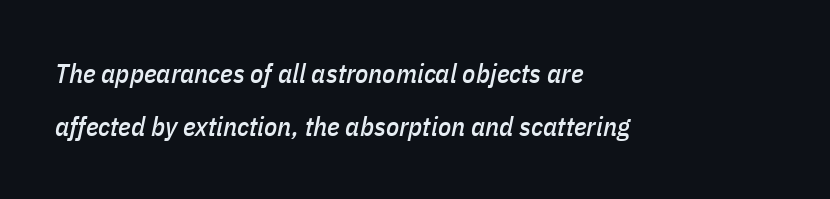
Compared with ordinary roman type, these characters are visibly tilted. The zone under the glyphs is completely vacant. Baseline-to-baseline distance is far greater than the letter height. The ragged edge is on the right, which tells us the setting is flush left. You could call the tracking neutral — neither tight nor loose.
